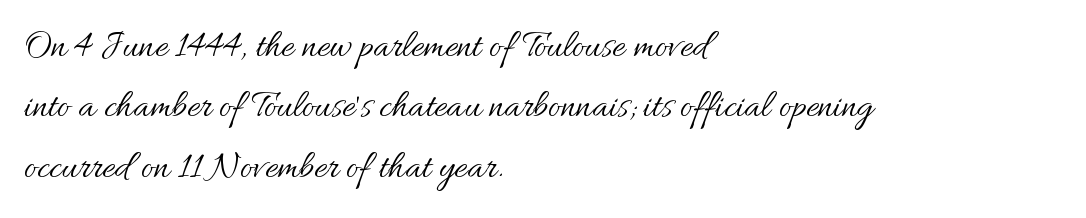
The image shows 38 px regular-weight type; set left-aligned, normal line spacing (1.59x), normal letter spacing, not underlined; medium stroke contrast and a small x-height.
